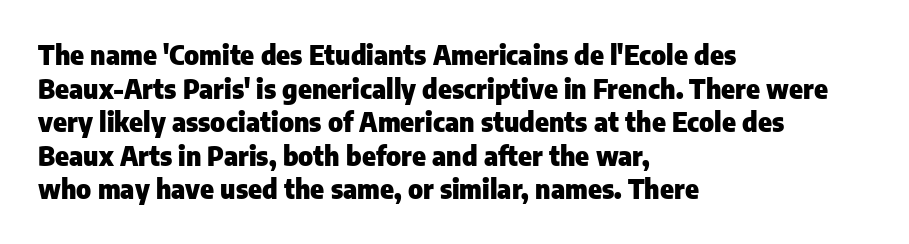
{"italic": "no", "bold": "yes", "underline": "no", "align": "left", "line_spacing": "normal", "line_spacing_ratio": 1.29, "letter_spacing": "normal", "letter_spacing_em": 0.0, "glyph_px": 26}
